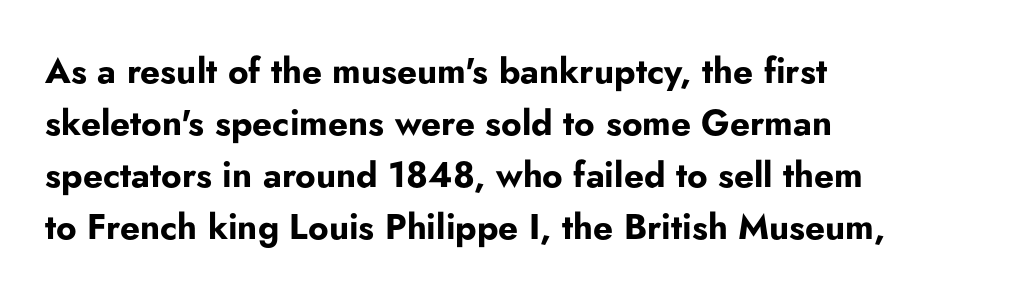
{"serif": "no", "italic": "no", "bold": "yes", "weight": "bold", "width": "normal", "stroke_contrast": "low", "x_height": "small", "monospaced": "no", "underline": "no", "align": "left", "line_spacing": "normal", "line_spacing_ratio": 1.49, "letter_spacing": "normal", "letter_spacing_em": 0.0, "glyph_px": 35}
